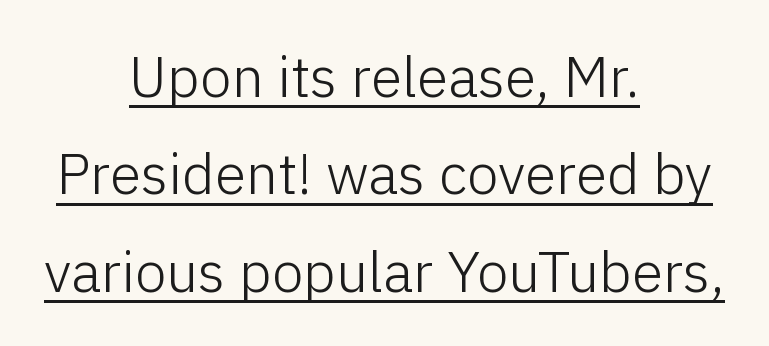
Look at the tracking — it's just the regular setting, nothing added. The font family rendered here belongs to the sans-serif group. The string is rendered with underlining switched on. The face used here is proportionally spaced, like ordinary book or web type. Weight: not bold — regular or lighter.
